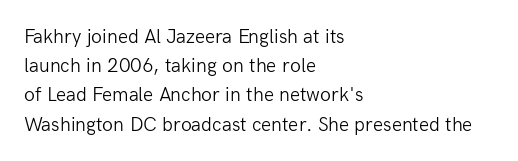
A normal amount of white space separates one row of letters from the next. The foot of each line stays bare and open. The ragged edge is on the right, which tells us the setting is flush left. This sample uses an upright cut, with every glyph sitting square on the baseline. No chunkiness to these letters — they're not bold. Does extra space separate the letters? No, they use regular spacing.
